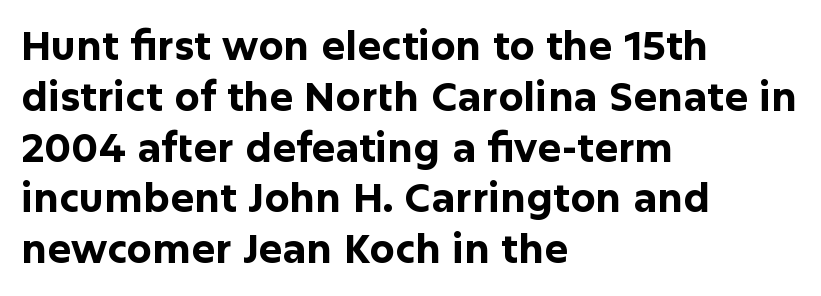
{"serif": "no", "italic": "no", "bold": "yes", "weight": "bold", "width": "normal", "stroke_contrast": "low", "x_height": "medium", "monospaced": "no", "underline": "no", "align": "left", "line_spacing": "normal", "line_spacing_ratio": 1.27, "letter_spacing": "normal", "letter_spacing_em": 0.0, "glyph_px": 40}
